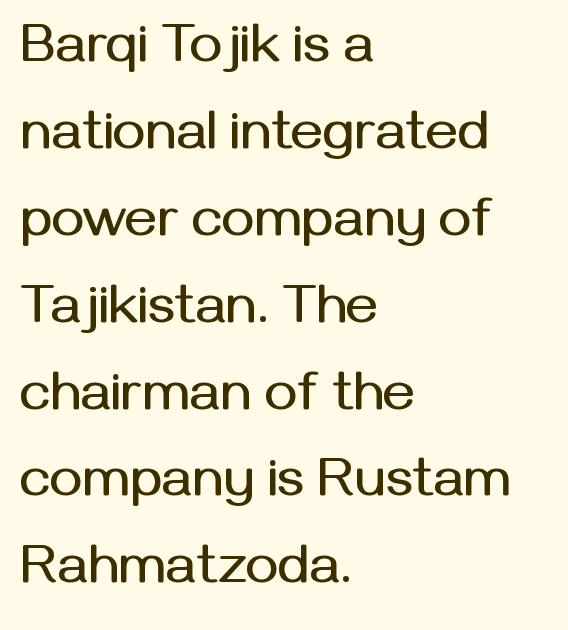
The lines sit at an ordinary, default distance from one another. You can tell it's not italic because the verticals are truly vertical. The space directly below the letters is spotless. No extra tracking has been applied to these lines.
